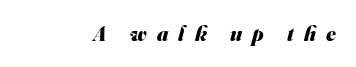
Q: Is the text bold? A: Yes.
Q: Is the text underlined? A: No.
Q: Is the spacing between letters normal or unusually wide? A: Unusually wide.
